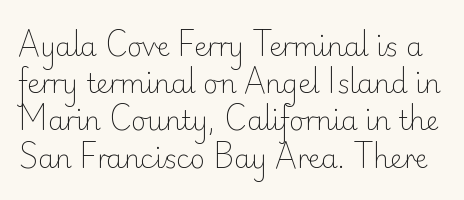
The image shows 26 px text type, upright; set normal line spacing (1.43x), normal letter spacing, not underlined.
